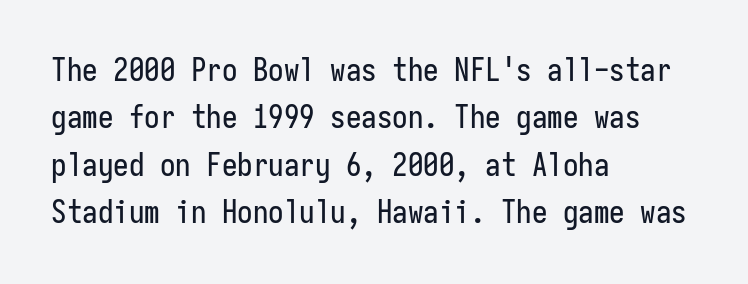
{"serif": "no", "italic": "no", "width": "condensed", "stroke_contrast": "low", "x_height": "medium", "monospaced": "yes", "underline": "no", "align": "left", "line_spacing": "normal", "line_spacing_ratio": 1.53, "letter_spacing": "normal", "letter_spacing_em": 0.0, "glyph_px": 31}
